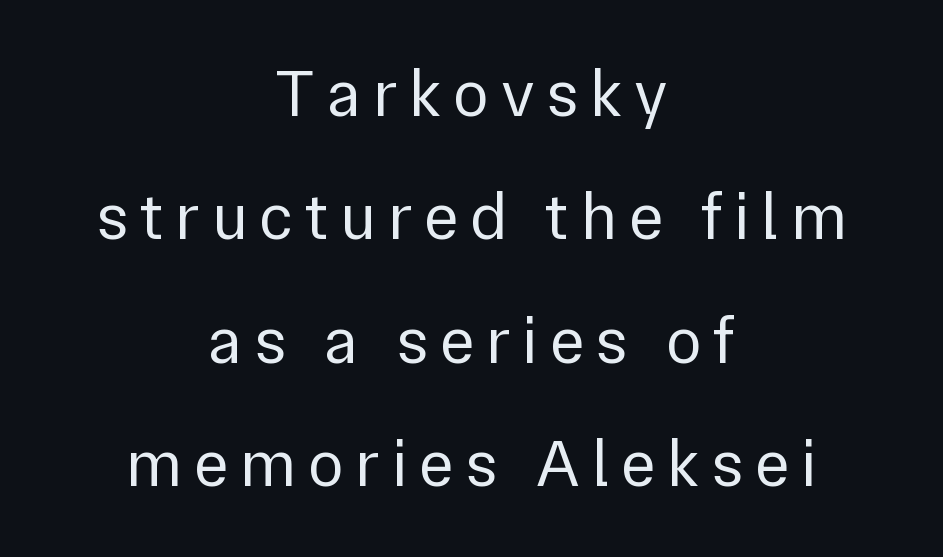
This is sans-serif lettering, the kind often seen on screens and signage. Do the characters align in a grid? No, the font is proportional. Designer's note — italics off, roman on. Beneath every word, the page is bare. Horizontally, the lines are justified to the midpoint only.
